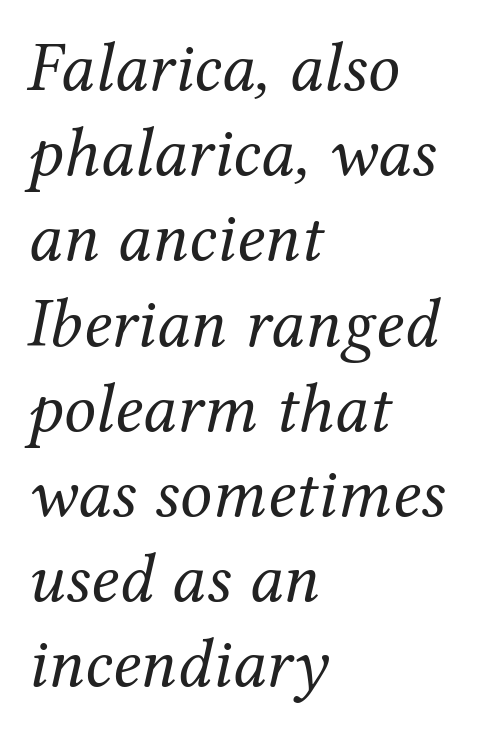
You could not count columns in this text — the font is proportionally spaced. The letterforms sit shoulder to shoulder at normal distance. No letter is thick-stroked: the sample isn't bold. These lines stack with their left ends in a neat column.
